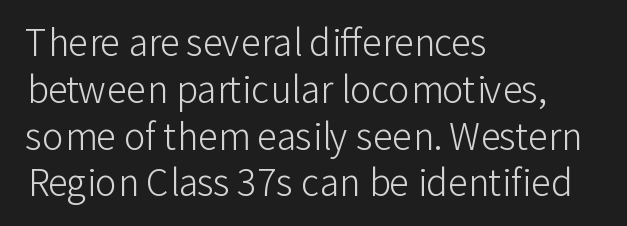
The line-height multiplier appears to be the usual default. The axis of the letterforms is exactly vertical. Honestly, there is no underline to notice here at all. The face used here is rendered with its standard letterfit.
